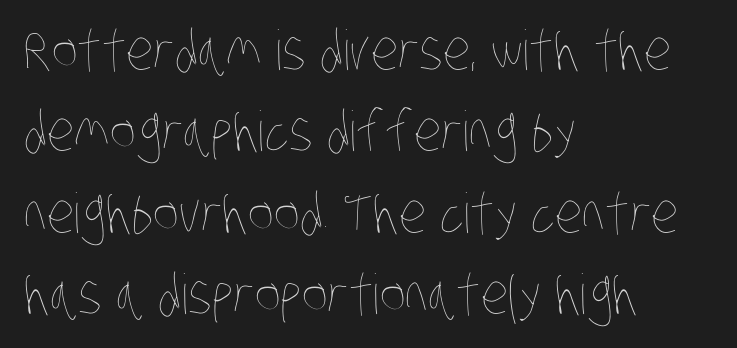
{"bold": "no", "weight": "thin", "width": "condensed", "stroke_contrast": "low", "x_height": "large", "monospaced": "no", "underline": "no", "align": "left", "line_spacing": "normal", "line_spacing_ratio": 1.48, "letter_spacing": "normal", "letter_spacing_em": 0.0, "glyph_px": 55}
